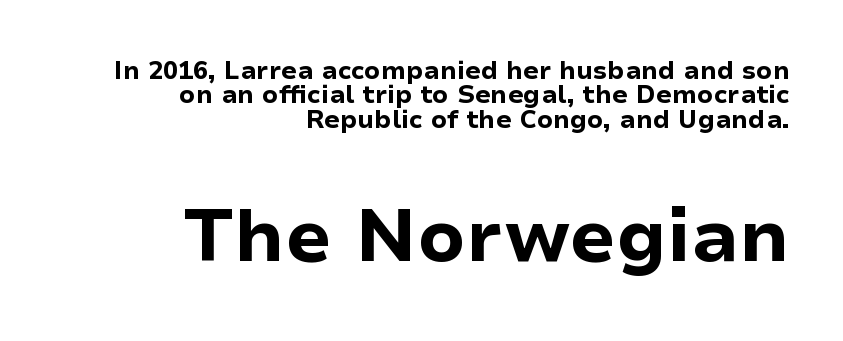
Nope, no serifs anywhere on these letters. The passage shown is not underscored anywhere. Every character sits straight up, as roman type does. What weight is shown? A full bold with thick strokes. Cramped leading.
